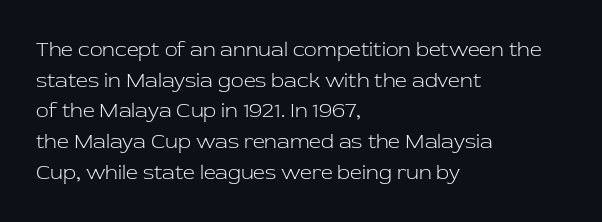
The image shows 21 px text type, upright; set left-aligned, normal line spacing (1.46x), normal letter spacing, not underlined.
